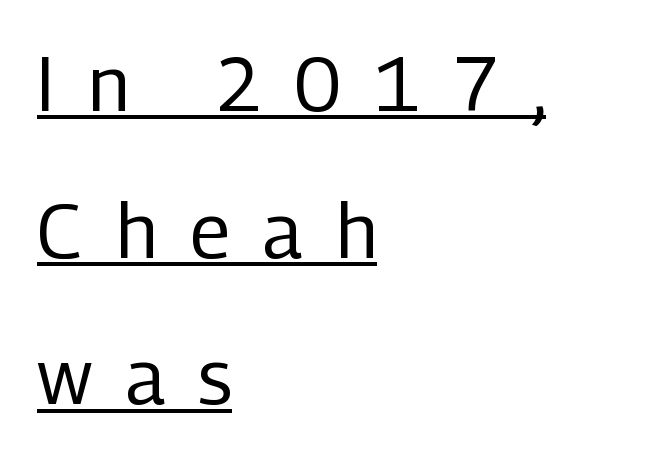
The image shows 76 px regular-weight, condensed sans-serif type, upright; set left-aligned, loose line spacing (1.93x), unusually wide letter spacing (+0.44 em), underlined; low stroke contrast and a medium x-height.
